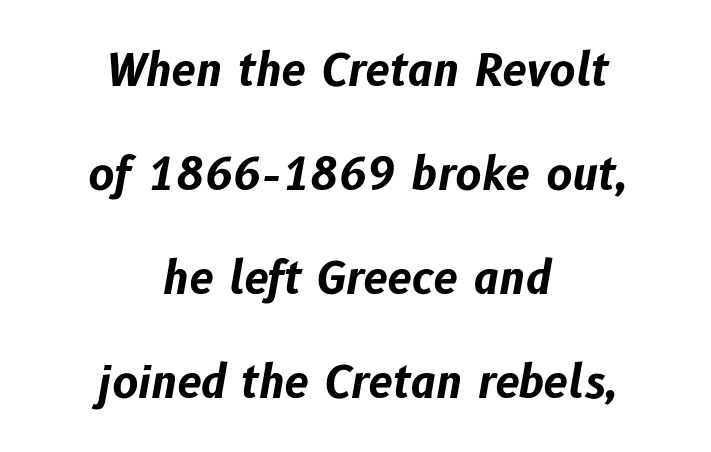
The image shows 44 px bold type, italic (leaning right); set centered, loose line spacing (2.36x), normal letter spacing, not underlined; low stroke contrast and a medium x-height.
